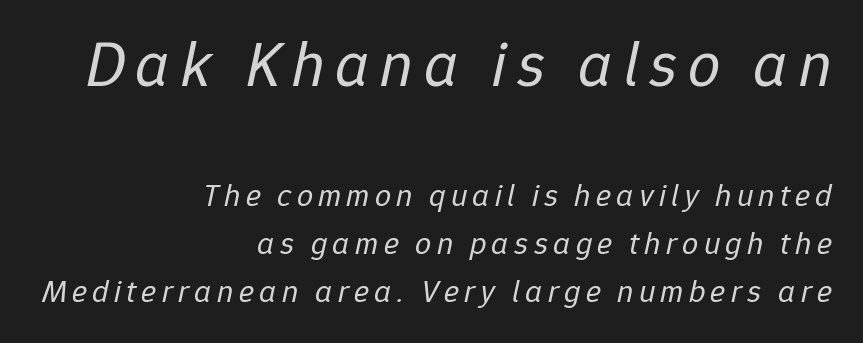
Q: Is the text bold? A: No.
Q: Is the text italic (slanted)? A: Yes, it leans right by about 12 degrees.
Q: Is the text underlined? A: No.
Q: How is the paragraph aligned? A: Right-aligned.
Q: Is the spacing between lines tight, normal or loose? A: Normal.
Q: Which block of text is set in a larger size, the first (top) or the second (bottom)? A: The first (top) one.
Q: Width (condensed, normal, or wide)? A: Normal.
Q: Stroke contrast? A: Low.
Q: x-height? A: Medium.
Q: Monospaced? A: No.
